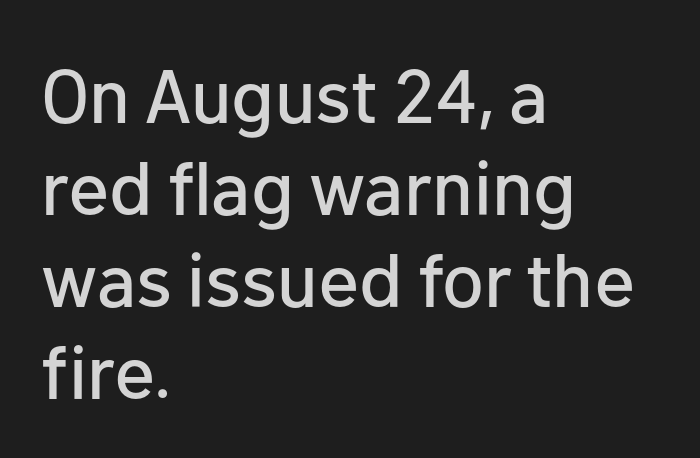
{"serif": "no", "italic": "no", "width": "normal", "stroke_contrast": "low", "x_height": "medium", "monospaced": "no", "underline": "no", "align": "left", "line_spacing_ratio": 1.21, "letter_spacing": "normal", "letter_spacing_em": 0.0, "glyph_px": 76}
